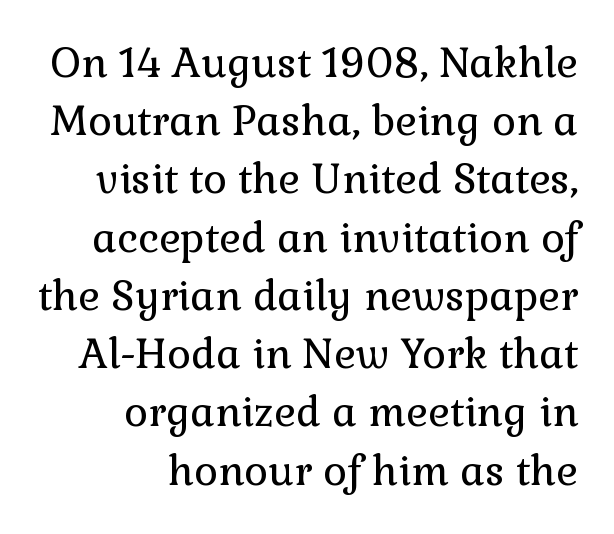
The image shows 41 px regular-weight serif type, upright; set right-aligned, normal line spacing (1.42x), normal letter spacing, not underlined; a medium x-height.
